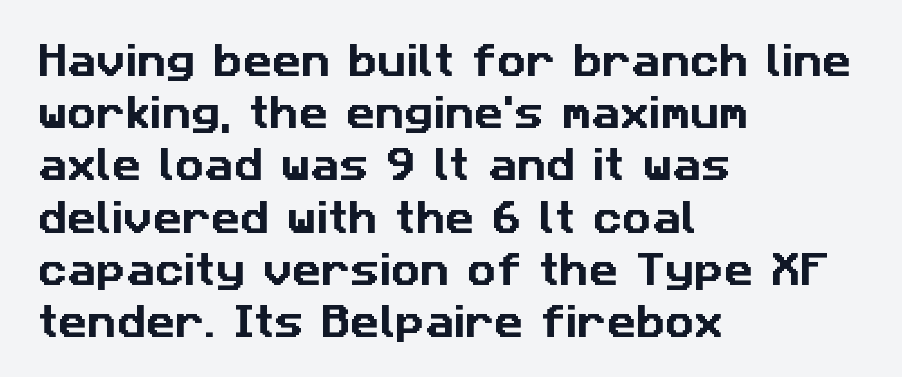
{"serif": "no", "width": "normal", "stroke_contrast": "low", "x_height": "medium", "monospaced": "no", "underline": "no", "align": "left", "line_spacing": "normal", "line_spacing_ratio": 1.45, "letter_spacing": "normal", "letter_spacing_em": 0.0, "glyph_px": 36}
